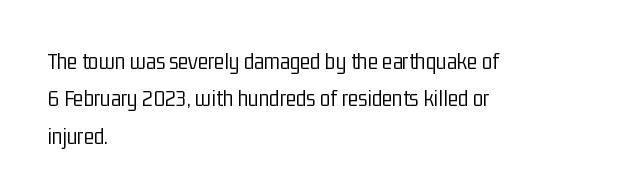
Q: Is the text bold? A: No.
Q: Is the text italic (slanted)? A: No, it is upright.
Q: Is the text underlined? A: No.
Q: How is the paragraph aligned? A: Left-aligned.
Q: Is the spacing between letters normal or unusually wide? A: Normal.
Q: Is the spacing between lines tight, normal or loose? A: Normal.
